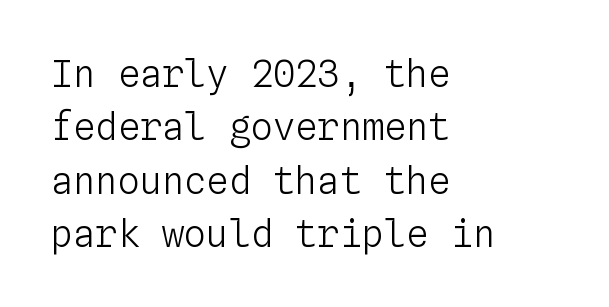
{"italic": "no", "bold": "no", "weight": "light", "width": "normal", "stroke_contrast": "low", "x_height": "medium", "monospaced": "yes", "underline": "no", "align": "left", "line_spacing": "normal", "line_spacing_ratio": 1.44, "letter_spacing": "normal", "letter_spacing_em": 0.0, "glyph_px": 37}
